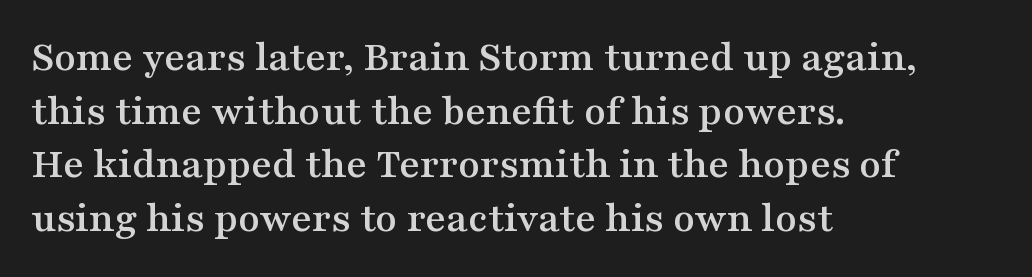
The image shows 44 px wide serif type, upright; set left-aligned, line spacing 1.22x, normal letter spacing, not underlined; medium stroke contrast and a medium x-height.
